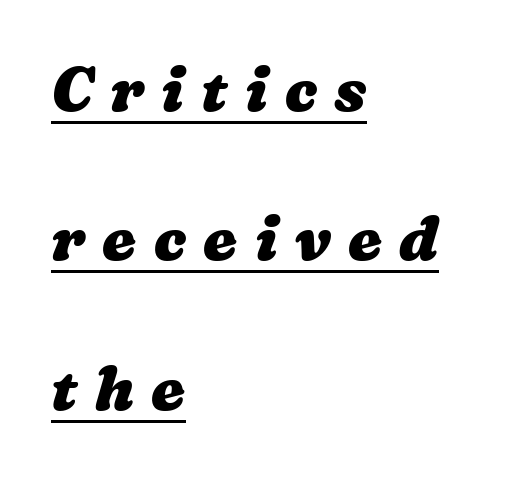
The rendering uses natural spacing where letterforms have individual widths. A classic flush-left, rag-right setting is used for this passage. Caption: lettering with a line underneath. How are the letters spaced? Widely, with obvious added tracking.
